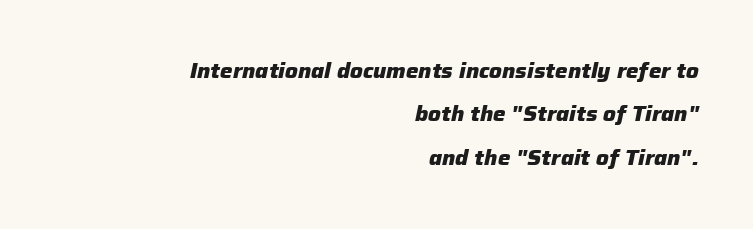
{"italic": "yes", "lean": "right", "slant_degrees": 12, "bold": "yes", "underline": "no", "align": "right", "line_spacing": "loose", "line_spacing_ratio": 2.06, "letter_spacing": "normal", "letter_spacing_em": 0.0, "glyph_px": 21}
